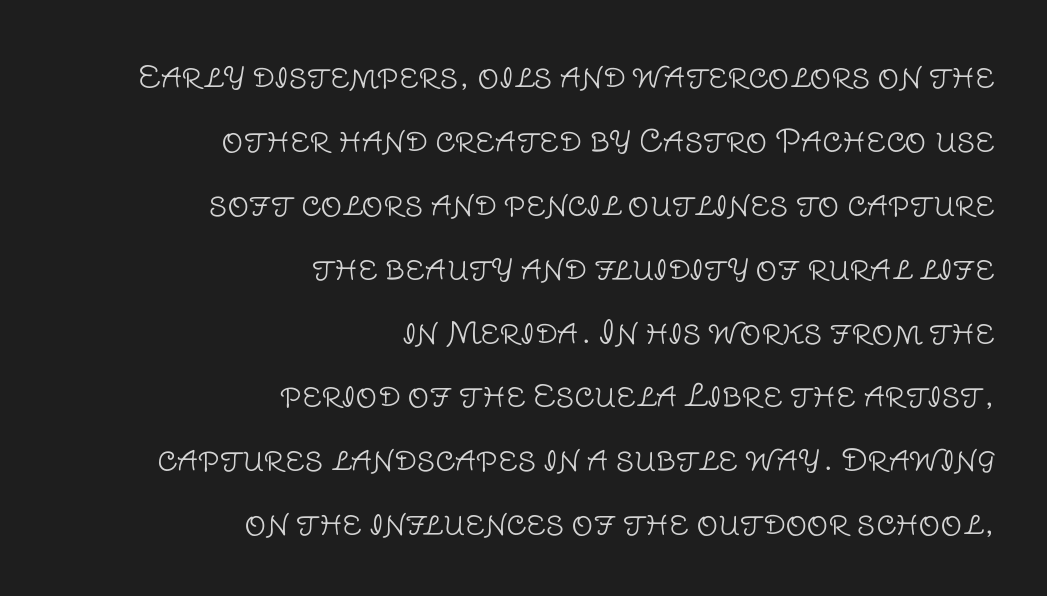
The image shows 30 px light sans-serif type; set right-aligned, loose line spacing (2.13x), normal letter spacing, not underlined; low stroke contrast and a large x-height.
